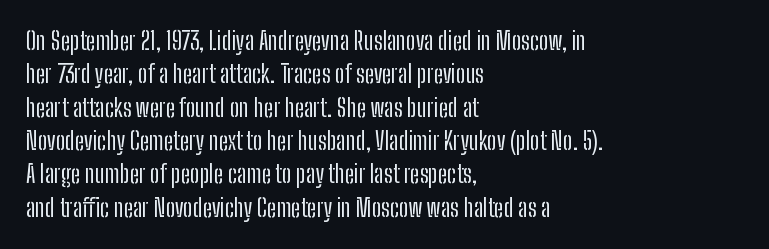
The image shows 24 px text type, upright; set left-aligned, normal line spacing (1.39x), normal letter spacing, not underlined.
